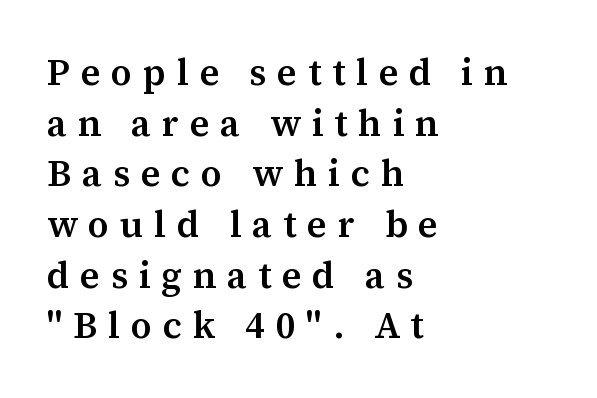
The image shows 37 px semibold serif type, upright; set left-aligned, normal line spacing (1.37x), unusually wide letter spacing (+0.29 em), not underlined; medium stroke contrast and a medium x-height.
